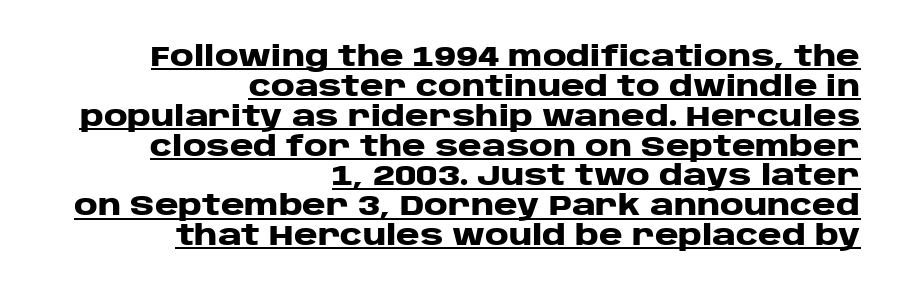
The image shows 29 px heavy, wide sans-serif type, upright; set right-aligned, tight line spacing (1.03x), normal letter spacing, underlined; low stroke contrast and a large x-height.
